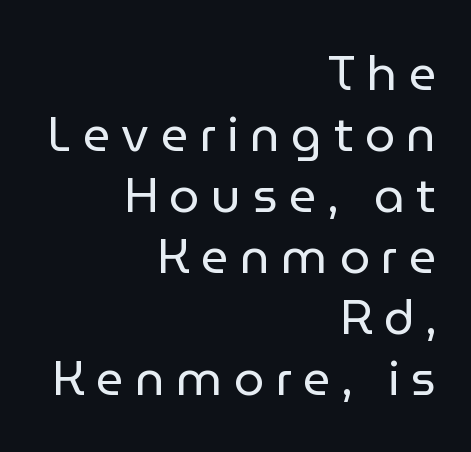
The image shows 48 px regular-weight sans-serif type, upright; set right-aligned, normal line spacing (1.27x), unusually wide letter spacing (+0.24 em), not underlined; low stroke contrast and a medium x-height.
